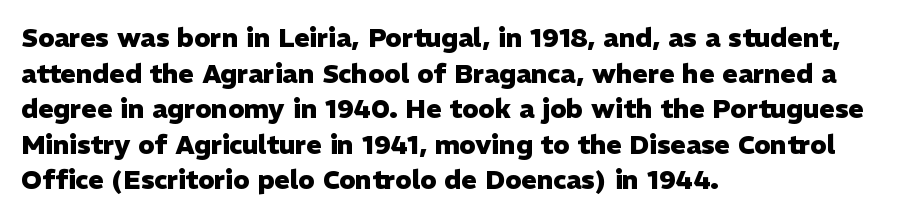
{"italic": "no", "bold": "yes", "underline": "no", "align": "left", "line_spacing": "normal", "line_spacing_ratio": 1.37, "letter_spacing": "normal", "letter_spacing_em": 0.0, "glyph_px": 26}
